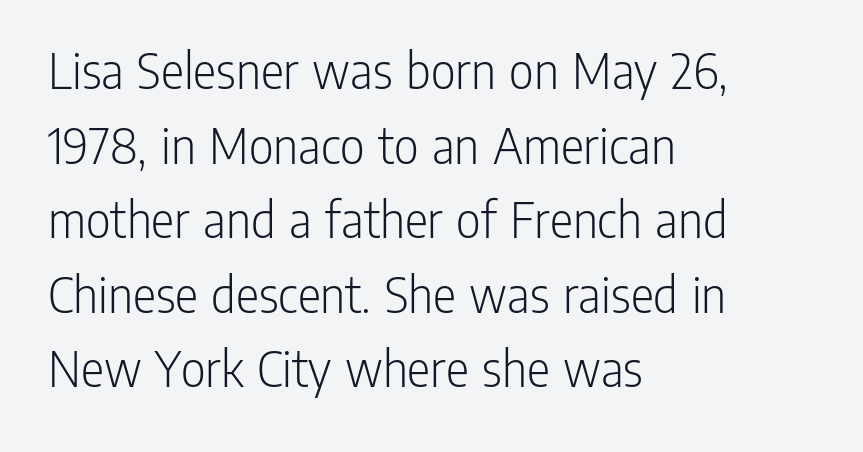
The rag falls on the right side of this text block. The specimen reads as upright at a glance. Clear beneath every line of the passage. Summary of weight: not heavy and not bold. Compared with typical paragraphs, the rows here are spaced about the same.
